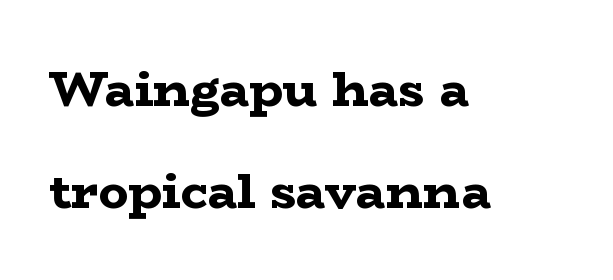
The image shows 50 px bold, wide serif type, upright; set left-aligned, loose line spacing (2.05x), normal letter spacing, not underlined; low stroke contrast and a medium x-height.
